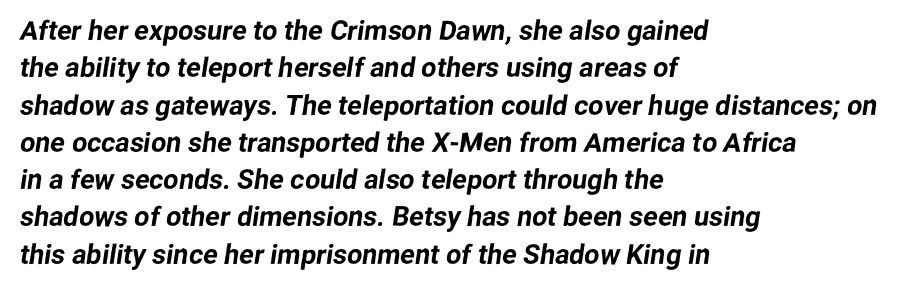
The setting favours the left margin, as ordinary paragraphs usually do. Lines of text with bare space underneath. Reading down the column, the eye jumps a familiar distance to each next line. The type is set solid horizontally, with unmodified tracking.
